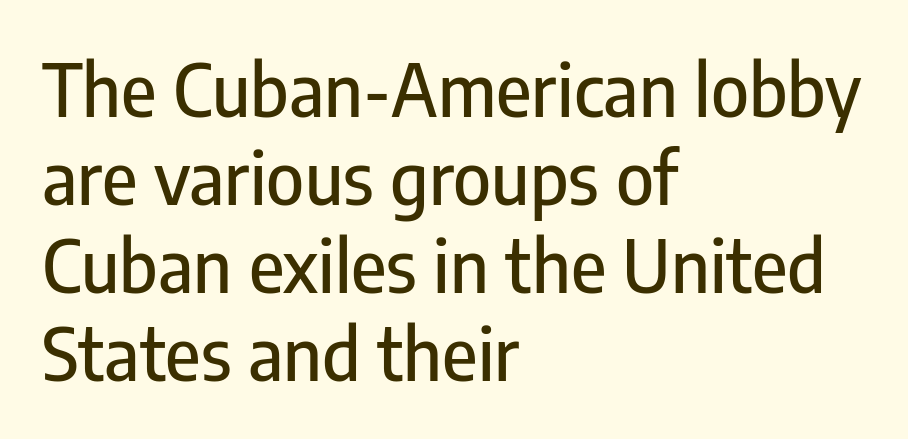
This rendering leaves character spacing at its baseline value. Do the characters align in a grid? No, the font is proportional. Nobody drew a line under any word here. This is the regular roman posture of the typeface. What kind of face is this? One without serifs — a sans.
